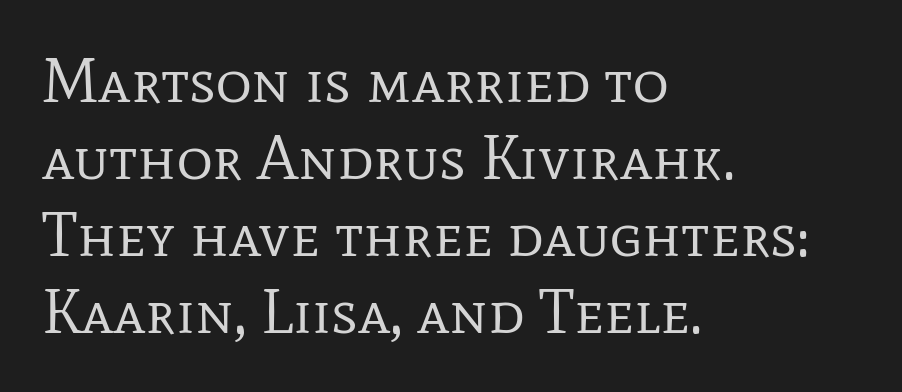
Q: Is the text bold? A: No.
Q: Is the text italic (slanted)? A: No, it is upright.
Q: Is the typeface a serif or a sans-serif typeface? A: Serif.
Q: Is the text underlined? A: No.
Q: How is the paragraph aligned? A: Left-aligned.
Q: Is the spacing between letters normal or unusually wide? A: Normal.
Q: Width (condensed, normal, or wide)? A: Normal.
Q: Stroke contrast? A: Low.
Q: x-height? A: Medium.
Q: Monospaced? A: No.
